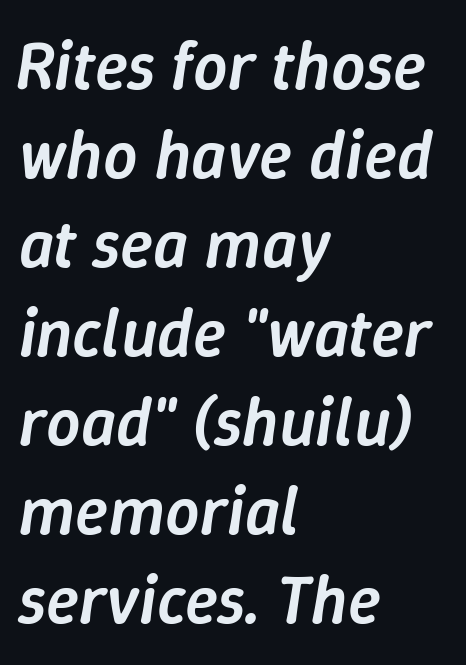
The ragged edge is on the right, which tells us the setting is flush left. Notice the strokes are somewhat thickened but not fully heavy: this is a semibold. Vertically, the passage feels balanced, rows spaced as you'd expect. Compared with typical body copy, the letter spacing here is the same. Each letter keeps its own natural width here, so spacing adapts to shape.
